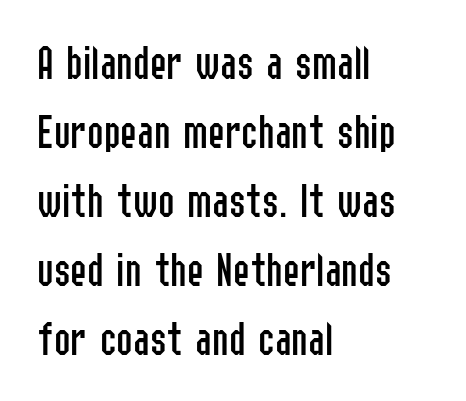
Proportional: the letters do not fall into vertical columns. This sample uses an upright cut, with every glyph sitting square on the baseline. Stroke terminals: plain, sans-serif. Stroke mass is kept to a normal reading level or below. Glyph-to-glyph distance matches everyday printed text.
